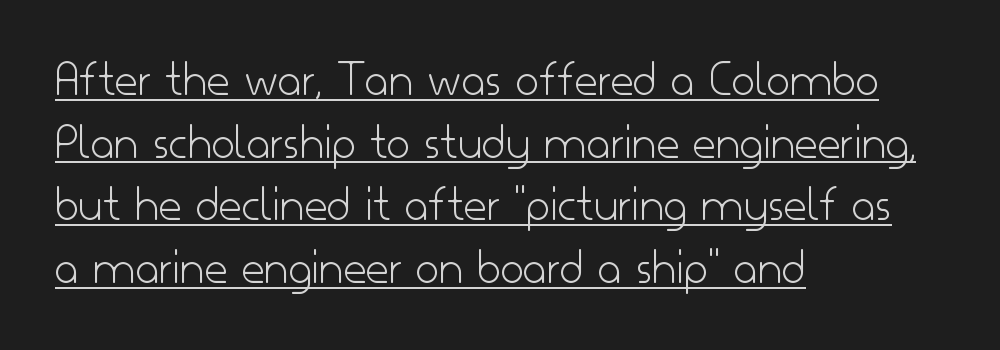
The compositor pushed each line to the left boundary. Bold? No — there's no thickening of the strokes. Grotesque or geometric, the face here clearly has no serifs. Decoration check: the copy is underlined. A typesetter would mark this as roman, not italic. Between one letter and the next there's only the usual sliver of space.
